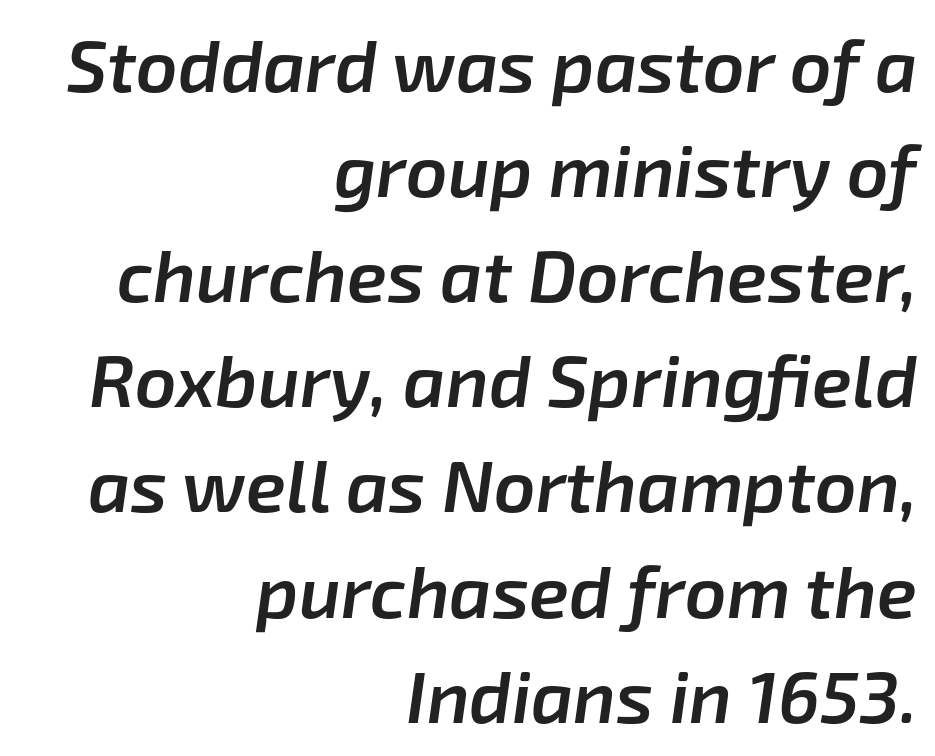
{"italic": "yes", "lean": "right", "slant_degrees": 8, "bold": "semi", "weight": "semibold", "width": "normal", "stroke_contrast": "low", "x_height": "medium", "monospaced": "no", "underline": "no", "align": "right", "line_spacing": "normal", "line_spacing_ratio": 1.44, "letter_spacing": "normal", "letter_spacing_em": 0.0, "glyph_px": 73}
